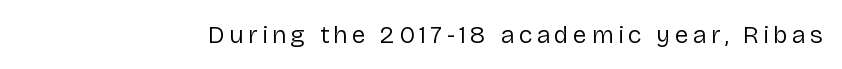
The image shows 25 px text type, upright; set not underlined.
